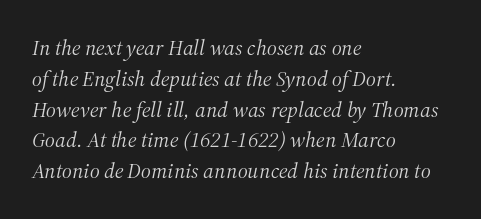
Visually the block forms a straight wall on the left and a jagged coastline on the right. This sample keeps an unexceptional amount of space between lines. Notice how the stems are inclined rather than vertical — that's the hallmark of italics. Underline: absent. No letter is thick-stroked: the sample isn't bold. Here the glyphs are tracked normally, forming tight word shapes.
